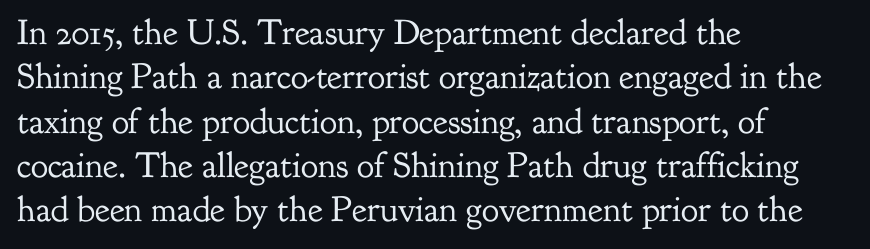
Q: Is the text bold? A: No.
Q: Is the text italic (slanted)? A: No, it is upright.
Q: Is the typeface a serif or a sans-serif typeface? A: Serif.
Q: Is the text underlined? A: No.
Q: How is the paragraph aligned? A: Left-aligned.
Q: Is the spacing between letters normal or unusually wide? A: Normal.
Q: Width (condensed, normal, or wide)? A: Normal.
Q: Stroke contrast? A: Low.
Q: x-height? A: Small.
Q: Monospaced? A: No.
